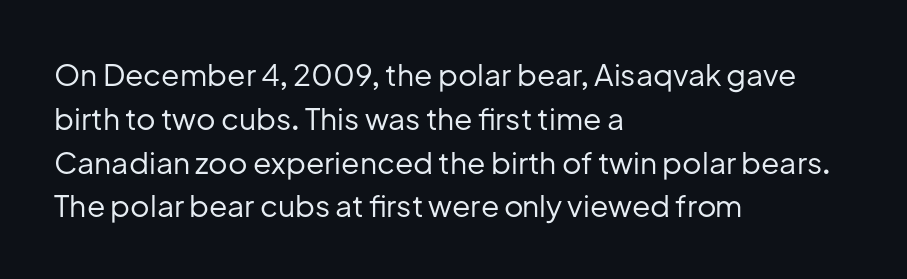
{"serif": "no", "italic": "no", "bold": "no", "weight": "regular", "width": "normal", "stroke_contrast": "low", "x_height": "medium", "monospaced": "no", "underline": "no", "align": "left", "line_spacing": "normal", "line_spacing_ratio": 1.46, "letter_spacing": "normal", "letter_spacing_em": 0.0, "glyph_px": 30}
